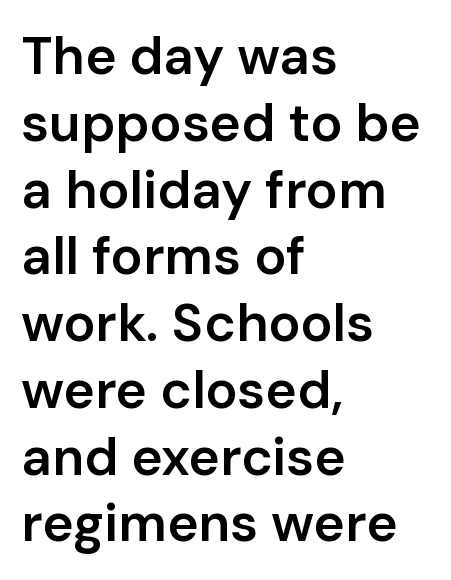
Between one letter and the next there's only the usual sliver of space. The font family rendered here belongs to the sans-serif group. When letters stand straight like this, we call the style roman or upright. Look at the stroke-to-counter ratio: somewhat heavy, a semibold. Check under the words: just untouched page. Think of a printed novel: that variable character pitch is what you see here.
